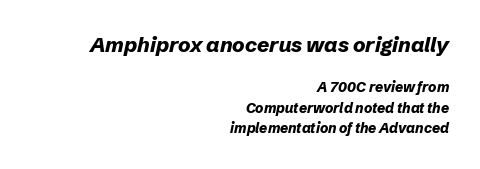
The image shows 21 px bold type, italic (leaning right); set right-aligned, normal line spacing (1.46x), normal letter spacing, not underlined; the first (top) block is 1.5x larger.
